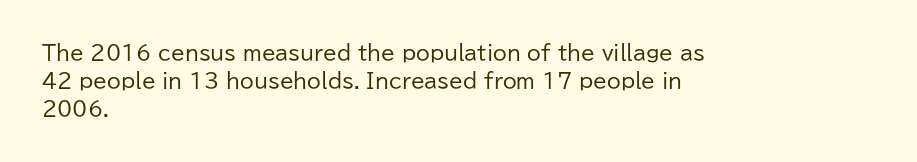
Q: Is the text bold? A: No.
Q: Is the text italic (slanted)? A: No, it is upright.
Q: Is the text underlined? A: No.
Q: How is the paragraph aligned? A: Left-aligned.
Q: Is the spacing between letters normal or unusually wide? A: Normal.
Q: Is the spacing between lines tight, normal or loose? A: Normal.
